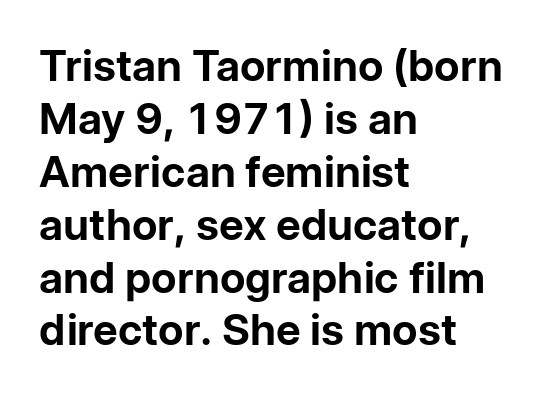
Posture: upright roman. Look at the tracking — it's just the regular setting, nothing added. The typesetter chose a ragged-right arrangement here. A sans-serif font was chosen for this passage. Set as a true bold cut, around the 700 mark.
